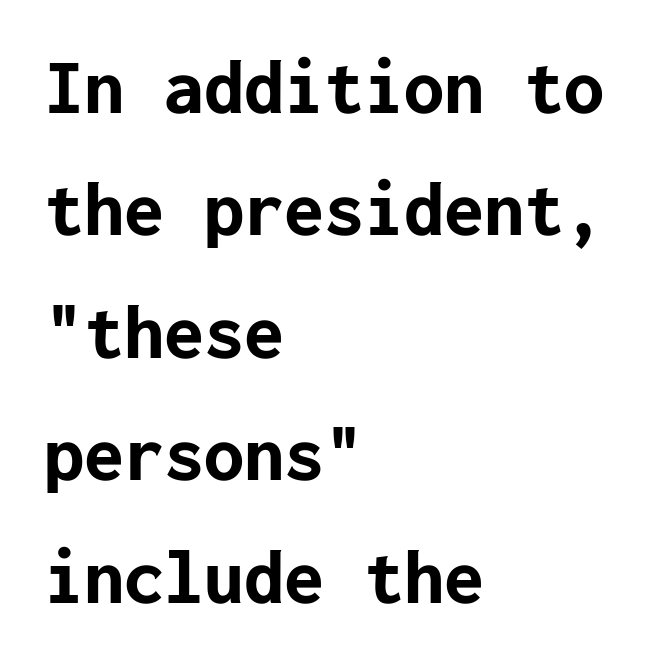
{"serif": "no", "italic": "no", "bold": "yes", "weight": "bold", "width": "normal", "stroke_contrast": "low", "x_height": "medium", "underline": "no", "align": "left", "line_spacing": "normal", "line_spacing_ratio": 1.53, "letter_spacing": "normal", "letter_spacing_em": 0.0, "glyph_px": 80}
